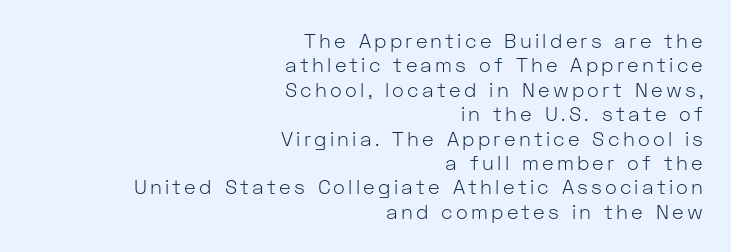
The image shows 20 px text type, upright; set right-aligned, line spacing 1.22x, not underlined.
